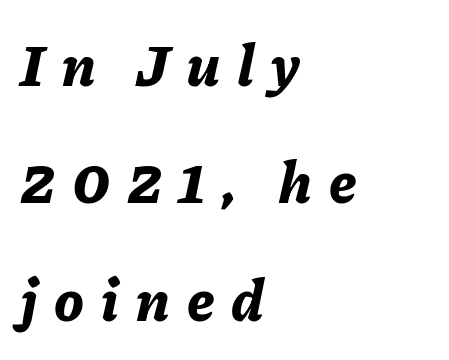
The image shows 59 px bold type, italic (leaning right); set left-aligned, loose line spacing (1.99x), unusually wide letter spacing (+0.28 em), not underlined; low stroke contrast and a medium x-height.
